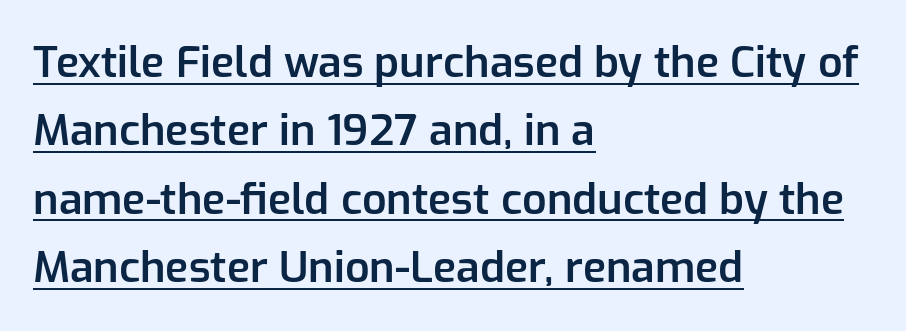
All the whitespace from short lines collects on the right. Quick note: not italic, upright. Slightly chunky letters — semibold, I'd say, not full bold. You could not count columns in this text — the font is proportionally spaced.
